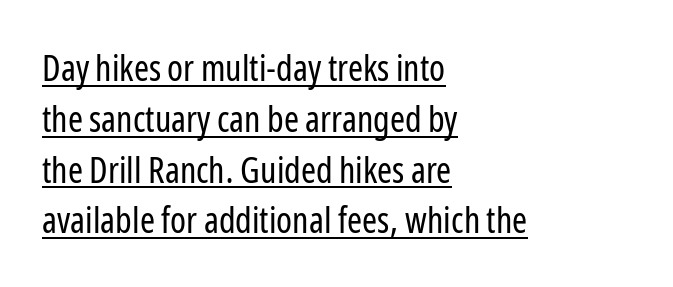
Q: Is the text bold? A: No.
Q: Is the text italic (slanted)? A: No, it is upright.
Q: Is the typeface a serif or a sans-serif typeface? A: Sans-serif.
Q: Is the text underlined? A: Yes.
Q: How is the paragraph aligned? A: Left-aligned.
Q: Is the spacing between letters normal or unusually wide? A: Normal.
Q: Is the spacing between lines tight, normal or loose? A: Normal.
Q: Width (condensed, normal, or wide)? A: Condensed.
Q: Stroke contrast? A: Low.
Q: x-height? A: Medium.
Q: Monospaced? A: No.
